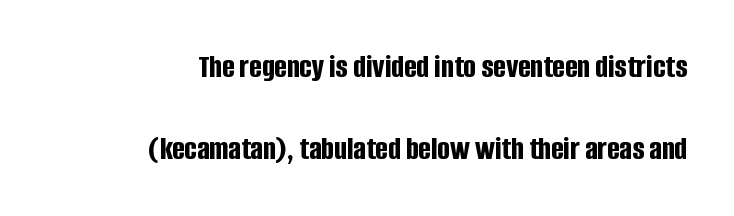
Think of a printed novel: that variable character pitch is what you see here. Students, observe: this is what heavily led, spacious text looks like. The rag falls on the left side of this text block. Nobody touched the tracking dial on this one.
